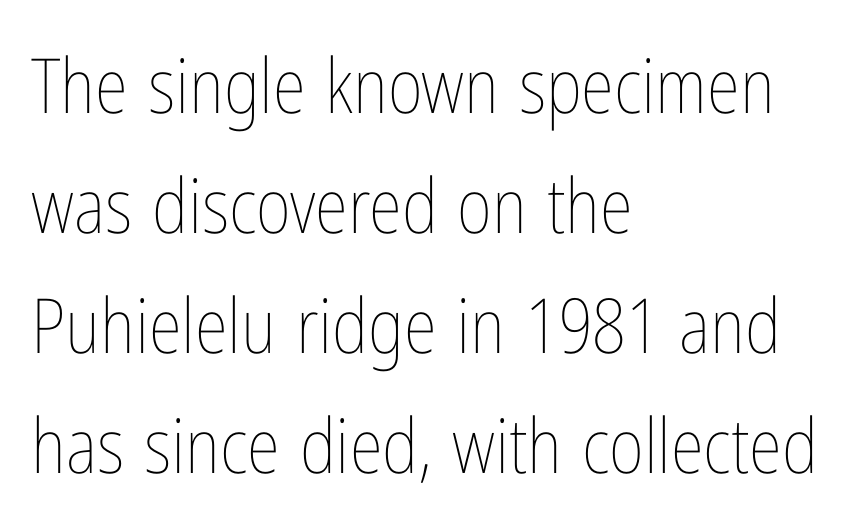
The image shows 76 px thin, condensed type, upright; set left-aligned, normal line spacing (1.58x), normal letter spacing, not underlined; low stroke contrast and a medium x-height.
